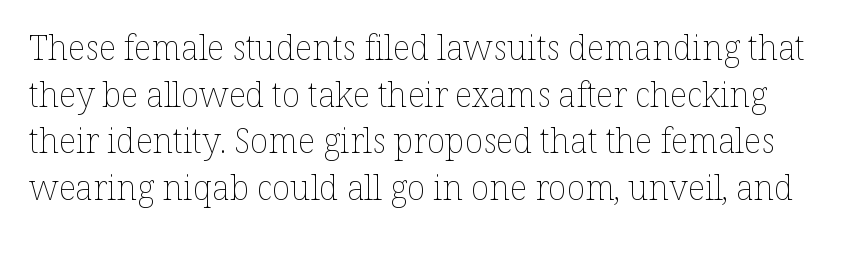
Q: Is the text bold? A: No.
Q: Is the text italic (slanted)? A: No, it is upright.
Q: Is the text underlined? A: No.
Q: Is the spacing between letters normal or unusually wide? A: Normal.
Q: Is the spacing between lines tight, normal or loose? A: Normal.
Q: Width (condensed, normal, or wide)? A: Normal.
Q: Stroke contrast? A: Low.
Q: x-height? A: Medium.
Q: Monospaced? A: No.
